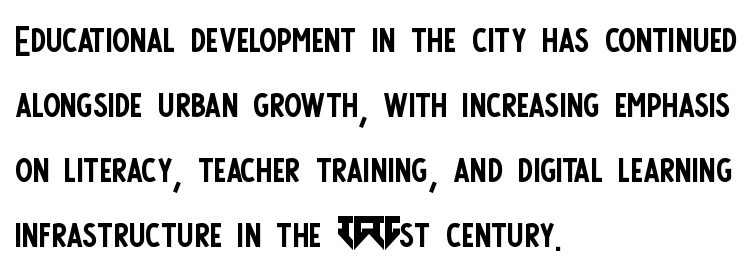
{"serif": "no", "italic": "no", "bold": "no", "weight": "regular", "width": "condensed", "stroke_contrast": "low", "x_height": "large", "monospaced": "no", "underline": "no", "align": "left", "line_spacing": "normal", "line_spacing_ratio": 1.25, "letter_spacing": "normal", "letter_spacing_em": 0.0, "glyph_px": 52}
